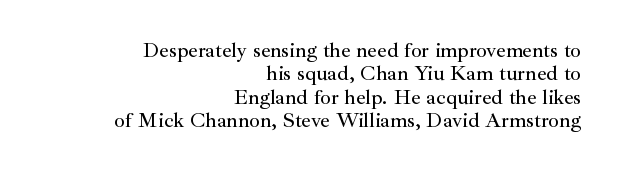
Plain, unruled lines of type. You can tell it's not italic because the verticals are truly vertical. Which margin do the lines hug? The right one — the left edge is uneven. The letters sit at their default tracking, neither squeezed nor spread.
